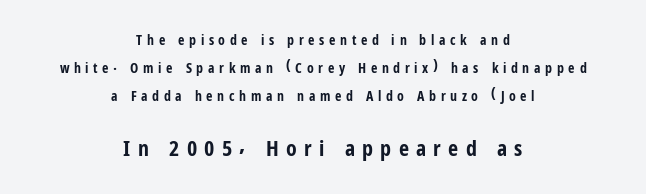
Q: Is the text bold? A: Yes.
Q: Is the text italic (slanted)? A: No, it is upright.
Q: Is the text underlined? A: No.
Q: How is the paragraph aligned? A: Centered.
Q: Is the spacing between letters normal or unusually wide? A: Unusually wide.
Q: Is the spacing between lines tight, normal or loose? A: Loose.
Q: Which block of text is set in a larger size, the first (top) or the second (bottom)? A: The second (bottom) one.
